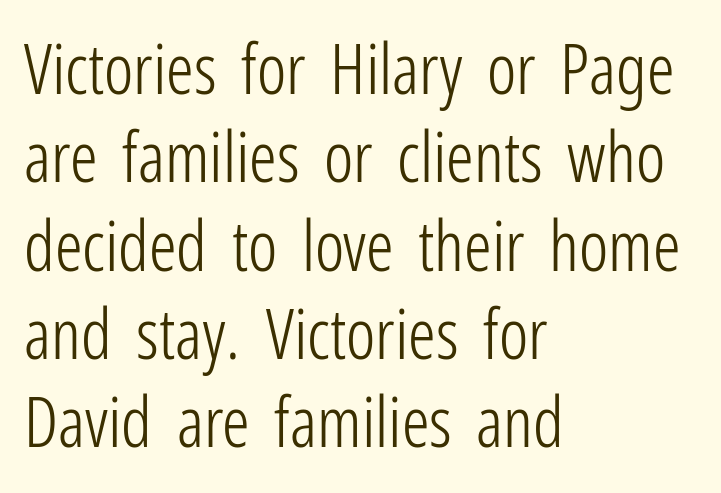
Q: Is the text bold? A: No.
Q: Is the text italic (slanted)? A: No, it is upright.
Q: Is the typeface a serif or a sans-serif typeface? A: Sans-serif.
Q: Is the text underlined? A: No.
Q: How is the paragraph aligned? A: Left-aligned.
Q: Is the spacing between letters normal or unusually wide? A: Normal.
Q: Is the spacing between lines tight, normal or loose? A: Normal.
Q: Width (condensed, normal, or wide)? A: Condensed.
Q: Stroke contrast? A: Low.
Q: x-height? A: Medium.
Q: Monospaced? A: No.
